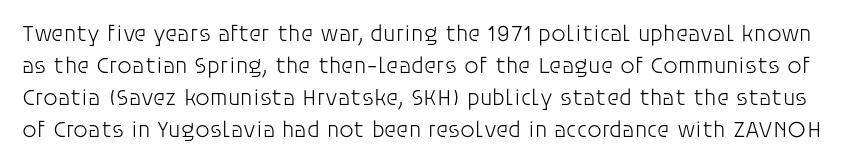
{"italic": "no", "bold": "no", "underline": "no", "line_spacing": "normal", "line_spacing_ratio": 1.39, "letter_spacing": "normal", "letter_spacing_em": 0.0, "glyph_px": 23}
